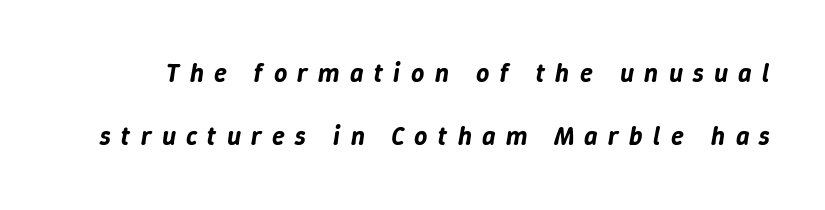
The image shows 26 px text type, italic (leaning right); set loose line spacing (2.43x), unusually wide letter spacing (+0.4 em), not underlined.
